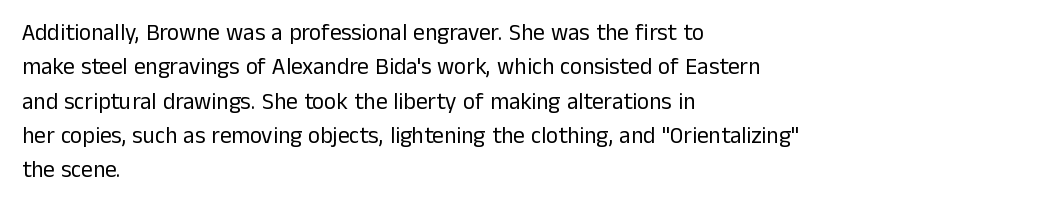
The vertical gap from one line to the next is medium. These lines were composed using upright roman letters. Horizontal alignment here is leftward, the default for most running prose. The gaps between neighbouring characters are ordinary and unremarkable. Weight: regular or lighter.
